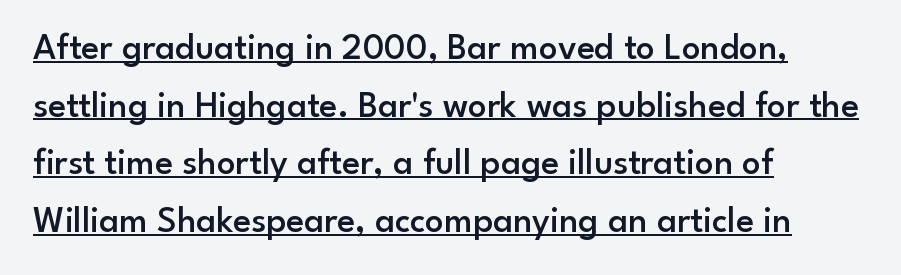
The image shows 37 px semibold sans-serif type, upright; set left-aligned, normal line spacing (1.56x), normal letter spacing, underlined; low stroke contrast and a small x-height.
